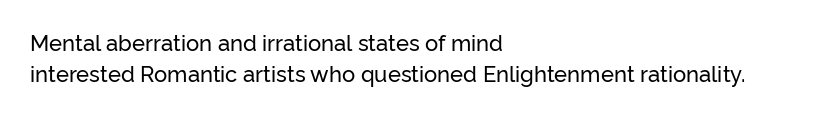
The image shows 22 px text type, upright; set left-aligned, normal line spacing (1.42x), normal letter spacing, not underlined.
